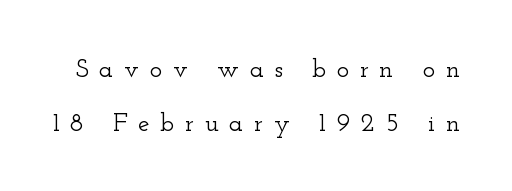
Q: Is the text italic (slanted)? A: No, it is upright.
Q: Is the text underlined? A: No.
Q: Is the spacing between letters normal or unusually wide? A: Unusually wide.
Q: Is the spacing between lines tight, normal or loose? A: Loose.
